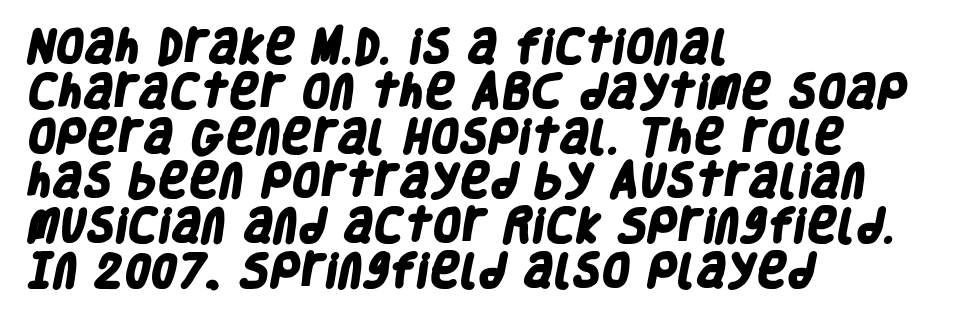
The image shows 37 px heavy, condensed sans-serif type; set left-aligned, line spacing 1.21x, normal letter spacing, not underlined; low stroke contrast and a large x-height.
